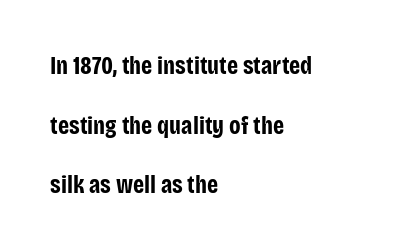
{"italic": "no", "bold": "yes", "underline": "no", "align": "left", "line_spacing": "loose", "line_spacing_ratio": 2.39, "letter_spacing": "normal", "letter_spacing_em": 0.0, "glyph_px": 25}
